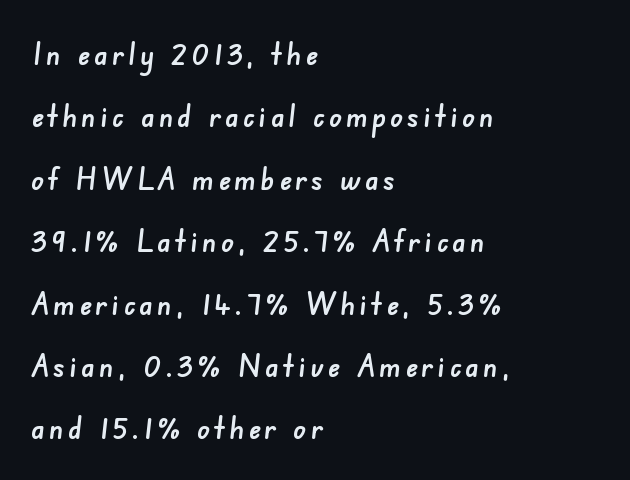
Q: Is the typeface a serif or a sans-serif typeface? A: Sans-serif.
Q: Is the text underlined? A: No.
Q: How is the paragraph aligned? A: Left-aligned.
Q: Is the spacing between lines tight, normal or loose? A: Loose.
Q: Width (condensed, normal, or wide)? A: Normal.
Q: Stroke contrast? A: Low.
Q: x-height? A: Small.
Q: Monospaced? A: No.
